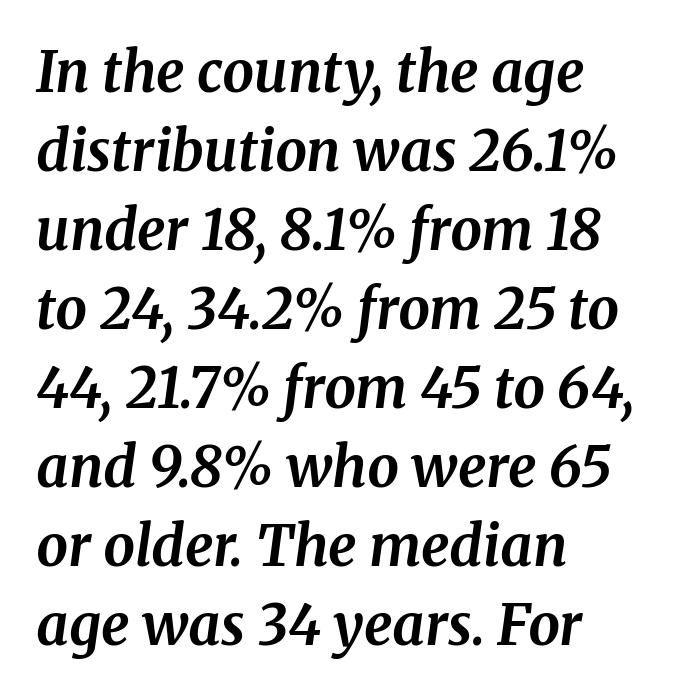
Q: Is the text bold? A: Yes.
Q: Is the text italic (slanted)? A: Yes, it leans right by about 8 degrees.
Q: Is the typeface a serif or a sans-serif typeface? A: Serif.
Q: Is the text underlined? A: No.
Q: How is the paragraph aligned? A: Left-aligned.
Q: Is the spacing between letters normal or unusually wide? A: Normal.
Q: Is the spacing between lines tight, normal or loose? A: Normal.
Q: Width (condensed, normal, or wide)? A: Normal.
Q: Stroke contrast? A: Medium.
Q: x-height? A: Medium.
Q: Monospaced? A: No.
